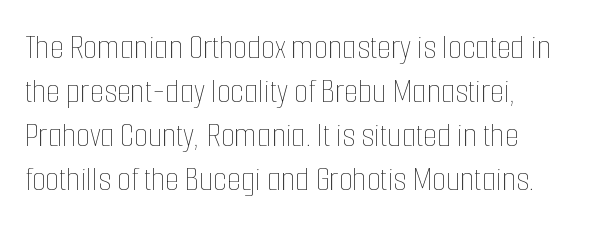
{"italic": "no", "bold": "no", "weight": "thin", "width": "condensed", "stroke_contrast": "low", "x_height": "medium", "monospaced": "no", "underline": "no", "align": "left", "line_spacing_ratio": 1.22, "letter_spacing": "normal", "letter_spacing_em": 0.0, "glyph_px": 36}
